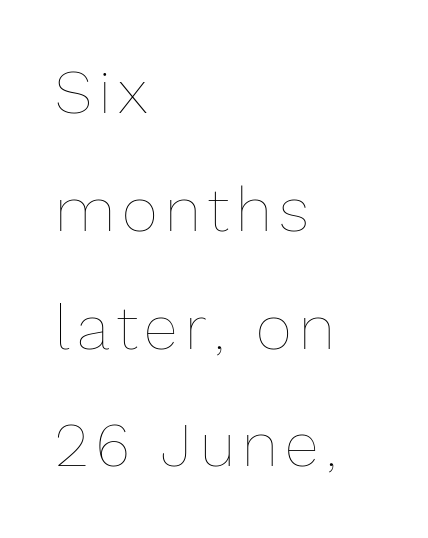
The lettering holds an erect, upright posture throughout. Quick note: interline space is abundant. Alignment: flush left. Here the designer chose a conventional face with non-uniform glyph widths. The letters look calm and open, with moderate or lighter stems.
